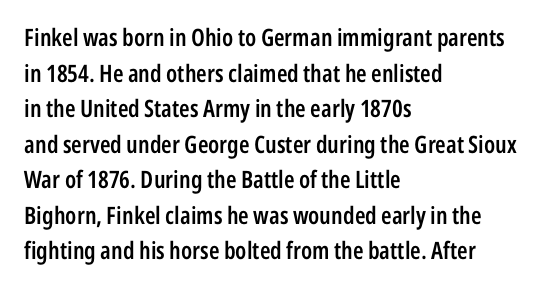
The image shows 24 px text type, upright; set left-aligned, normal line spacing (1.48x), normal letter spacing, not underlined.
